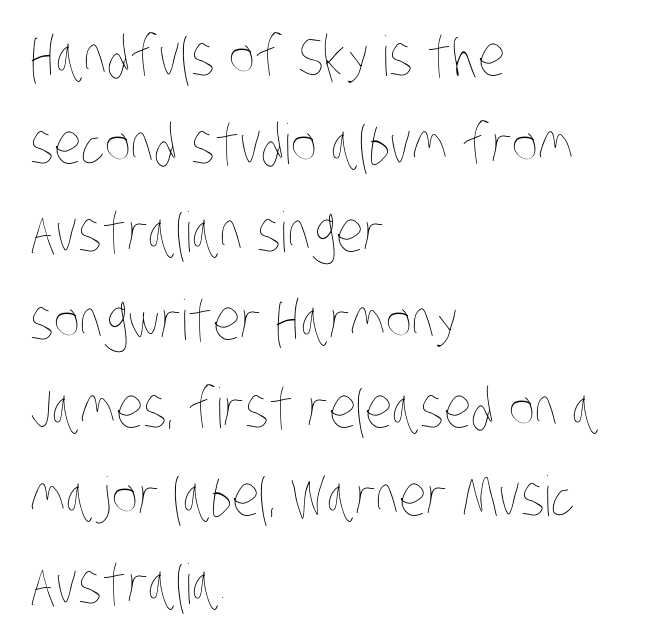
The image shows 55 px thin, condensed type; set left-aligned, normal line spacing (1.6x), normal letter spacing, not underlined; low stroke contrast and a large x-height.
